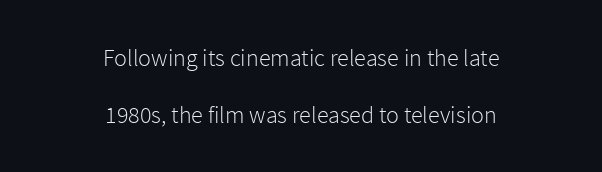
Compared with typical body copy, the letter spacing here is the same. The typeface has the unassuming heft of standard copy or less. Does the lettering tilt? It doesn't — this is upright. Vertically, the passage feels expansive, rows floating well apart.
